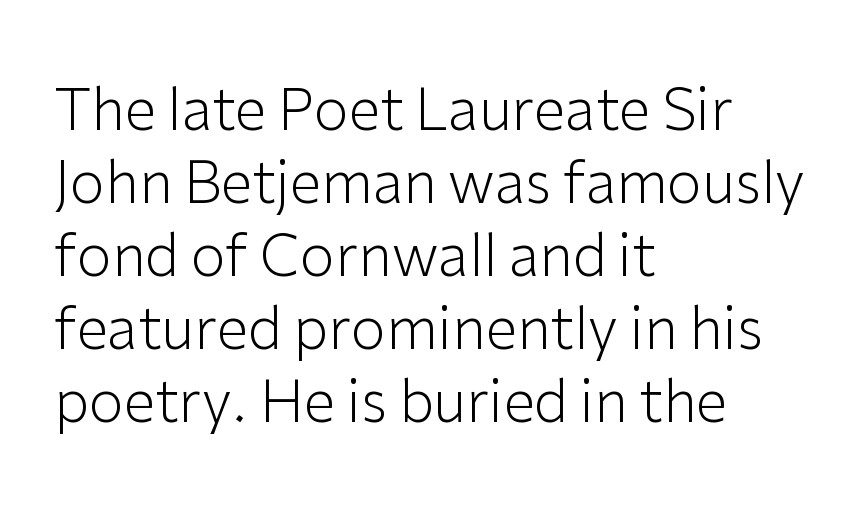
{"serif": "no", "italic": "no", "bold": "no", "weight": "light", "width": "normal", "stroke_contrast": "low", "x_height": "medium", "monospaced": "no", "underline": "no", "align": "left", "line_spacing": "normal", "line_spacing_ratio": 1.28, "letter_spacing": "normal", "letter_spacing_em": 0.0, "glyph_px": 57}
